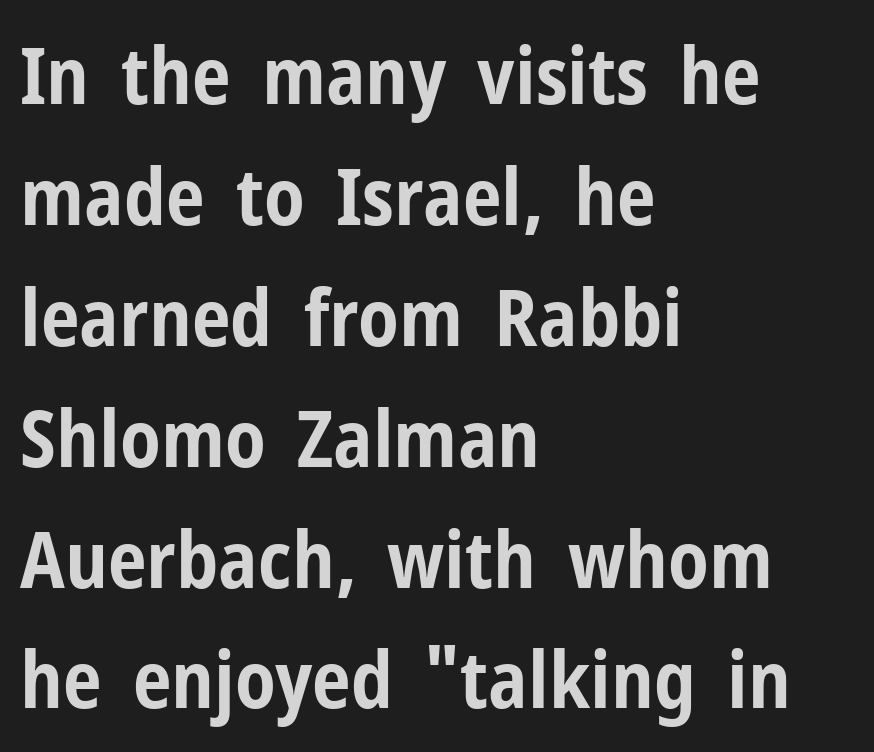
The image shows 78 px bold, condensed sans-serif type, upright; set left-aligned, normal line spacing (1.55x), normal letter spacing, not underlined; low stroke contrast and a medium x-height.
